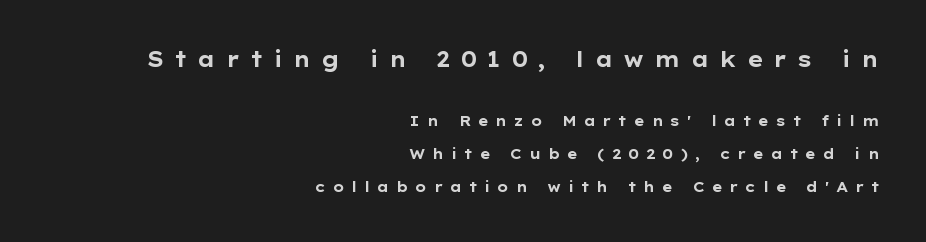
{"italic": "no", "bold": "yes", "underline": "no", "align": "right", "line_spacing": "loose", "line_spacing_ratio": 2.35, "letter_spacing": "wide", "letter_spacing_em": 0.46, "larger_block": "first", "size_ratio": 1.5, "glyph_px": 21}
